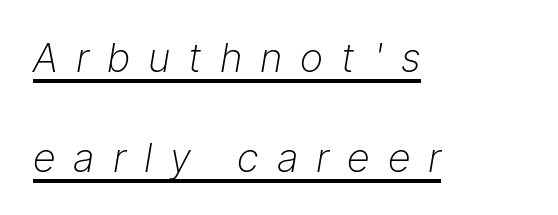
{"italic": "yes", "lean": "right", "slant_degrees": 9, "bold": "no", "weight": "light", "width": "normal", "stroke_contrast": "low", "x_height": "medium", "monospaced": "no", "underline": "yes", "align": "left", "line_spacing": "loose", "line_spacing_ratio": 2.5, "letter_spacing": "wide", "letter_spacing_em": 0.45, "glyph_px": 40}
